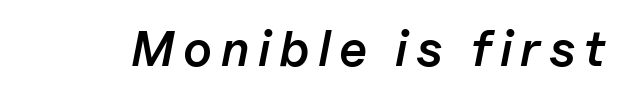
{"italic": "yes", "lean": "right", "slant_degrees": 11, "bold": "semi", "weight": "semibold", "width": "normal", "stroke_contrast": "low", "x_height": "medium", "monospaced": "no", "underline": "no", "glyph_px": 50}
